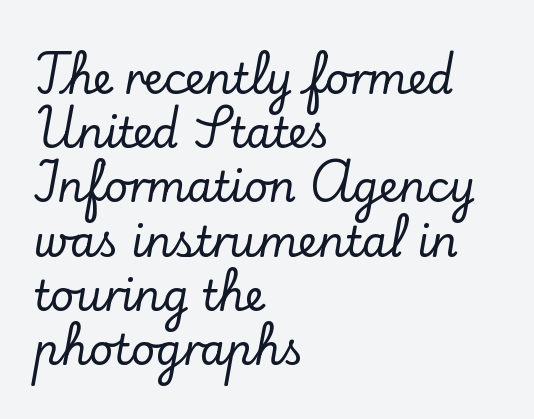
Q: Is the text italic (slanted)? A: Yes.
Q: Is the typeface a serif or a sans-serif typeface? A: Serif.
Q: Is the text underlined? A: No.
Q: How is the paragraph aligned? A: Left-aligned.
Q: Is the spacing between letters normal or unusually wide? A: Normal.
Q: Is the spacing between lines tight, normal or loose? A: Normal.
Q: Width (condensed, normal, or wide)? A: Normal.
Q: Stroke contrast? A: Low.
Q: x-height? A: Small.
Q: Monospaced? A: No.
